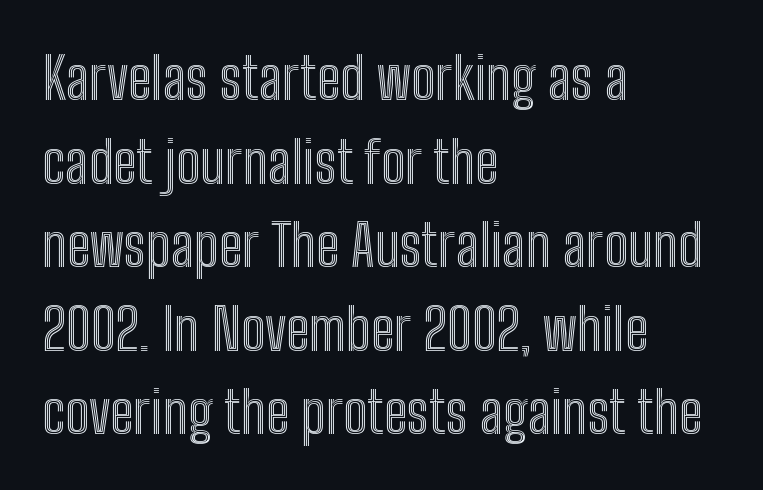
Leading: standard. Clear beneath every line of the passage. The rendering uses natural spacing where letterforms have individual widths. A roman cut, with each character standing at attention.
